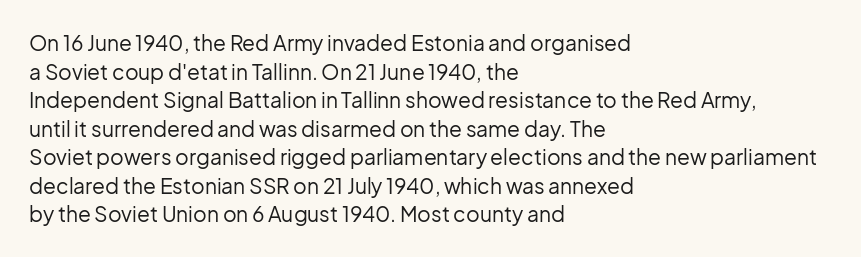
{"italic": "no", "bold": "no", "underline": "no", "align": "left", "line_spacing": "normal", "line_spacing_ratio": 1.36, "letter_spacing": "normal", "letter_spacing_em": 0.0, "glyph_px": 21}
